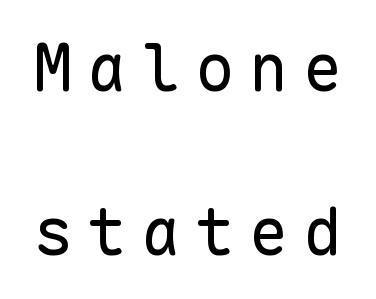
{"serif": "no", "italic": "no", "bold": "no", "weight": "regular", "width": "normal", "stroke_contrast": "low", "x_height": "medium", "monospaced": "yes", "underline": "no", "line_spacing": "loose", "line_spacing_ratio": 2.49, "letter_spacing": "wide", "letter_spacing_em": 0.22, "glyph_px": 66}
